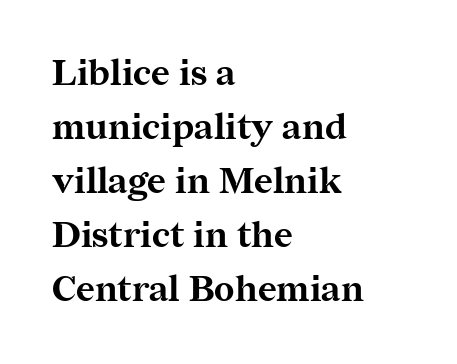
Vertically, the passage feels balanced, rows spaced as you'd expect. Italic: no, the glyphs are upright roman. No word sits above an underline. The horizontal fit of the characters is conventional and even. What weight is shown? A full bold with thick strokes.
